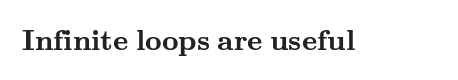
{"serif": "yes", "italic": "no", "bold": "yes", "weight": "semibold", "width": "wide", "stroke_contrast": "medium", "x_height": "small", "monospaced": "no", "underline": "no", "letter_spacing": "normal", "letter_spacing_em": 0.0, "glyph_px": 29}
